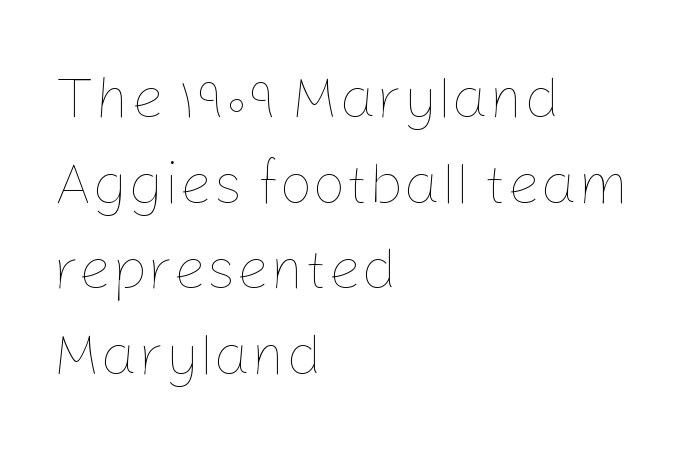
Baseline-to-baseline distance is the conventional proportion of letter height. There is no visible air inserted between adjacent glyphs. Honestly, there is no underline to notice here at all. The typesetter chose a ragged-right arrangement here. Posture: straight, roman, zero tilt.
